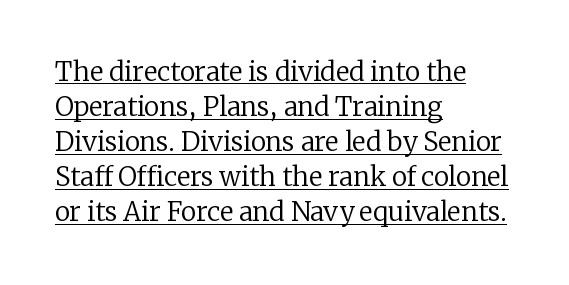
{"italic": "no", "bold": "no", "underline": "yes", "align": "left", "line_spacing": "normal", "line_spacing_ratio": 1.35, "letter_spacing": "normal", "letter_spacing_em": 0.0, "glyph_px": 26}
